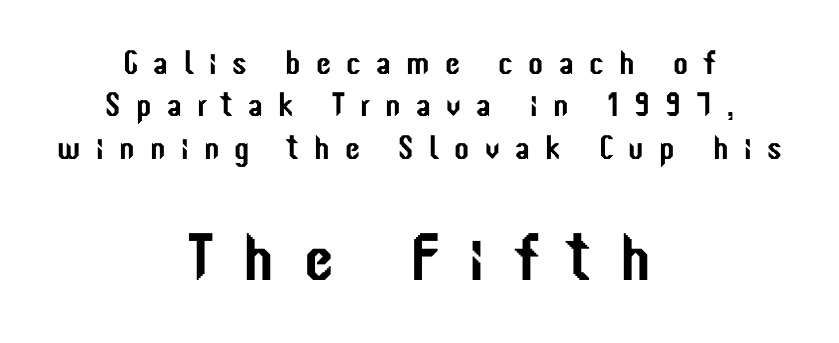
Q: Is the text italic (slanted)? A: No, it is upright.
Q: Is the typeface a serif or a sans-serif typeface? A: Sans-serif.
Q: Is the text underlined? A: No.
Q: How is the paragraph aligned? A: Centered.
Q: Is the spacing between letters normal or unusually wide? A: Unusually wide.
Q: Is the spacing between lines tight, normal or loose? A: Normal.
Q: Which block of text is set in a larger size, the first (top) or the second (bottom)? A: The second (bottom) one.
Q: Width (condensed, normal, or wide)? A: Condensed.
Q: Stroke contrast? A: Low.
Q: x-height? A: Medium.
Q: Monospaced? A: No.
